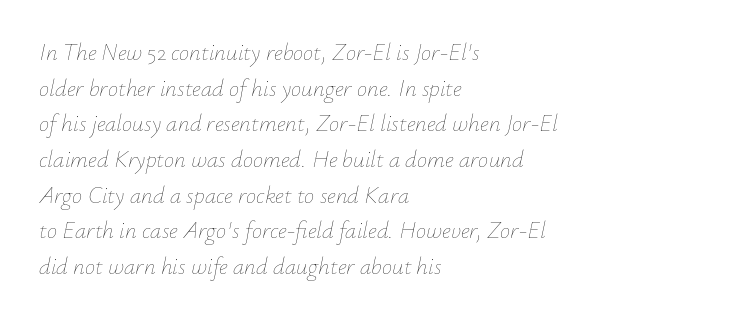
Q: Is the text bold? A: No.
Q: Is the text italic (slanted)? A: Yes, it leans right by about 12 degrees.
Q: Is the text underlined? A: No.
Q: How is the paragraph aligned? A: Left-aligned.
Q: Is the spacing between letters normal or unusually wide? A: Normal.
Q: Is the spacing between lines tight, normal or loose? A: Normal.
